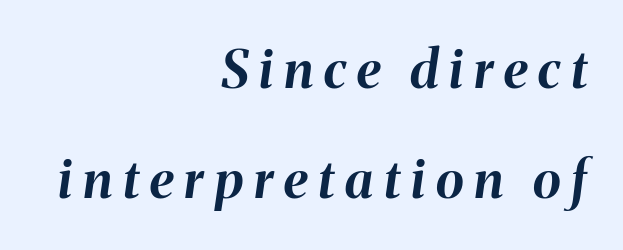
Set as a true bold cut, around the 700 mark. The passage shown leans; its letterforms are oblique. Vertical spacing — loose. Compared with a flush-left layout, this one pins lines to the opposite, right side.
